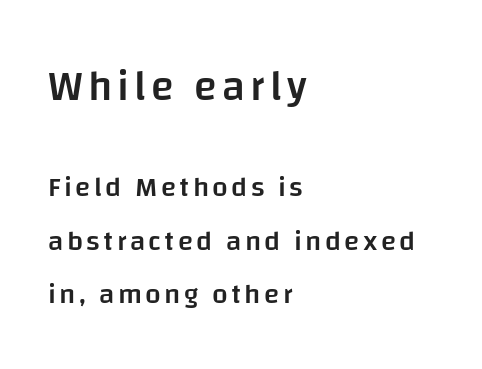
{"serif": "no", "italic": "no", "bold": "semi", "weight": "semibold", "width": "normal", "stroke_contrast": "low", "x_height": "large", "monospaced": "no", "underline": "no", "align": "left", "line_spacing": "loose", "line_spacing_ratio": 1.9, "larger_block": "first", "size_ratio": 1.5, "glyph_px": 42}
